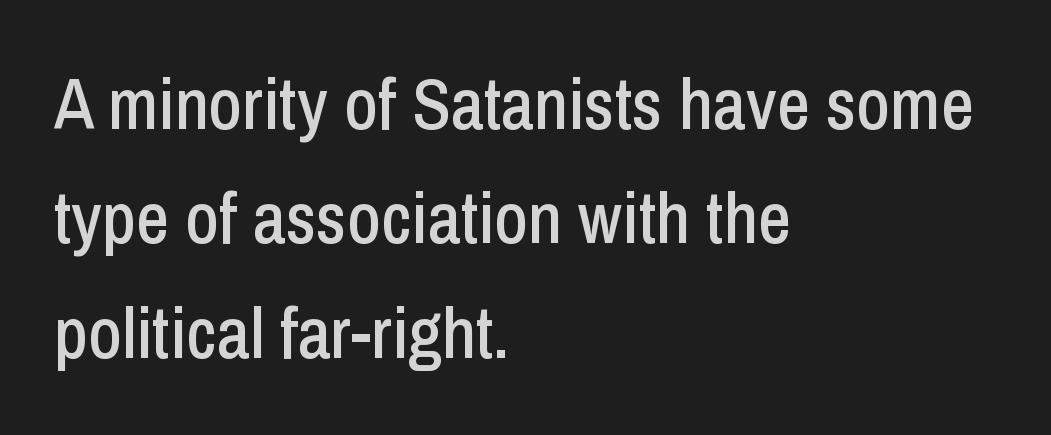
The gaps between neighbouring characters are ordinary and unremarkable. Where is the straight margin? On the left. Does the lettering tilt? It doesn't — this is upright. The gap between lines stays unmarked. The rendering uses natural spacing where letterforms have individual widths.
